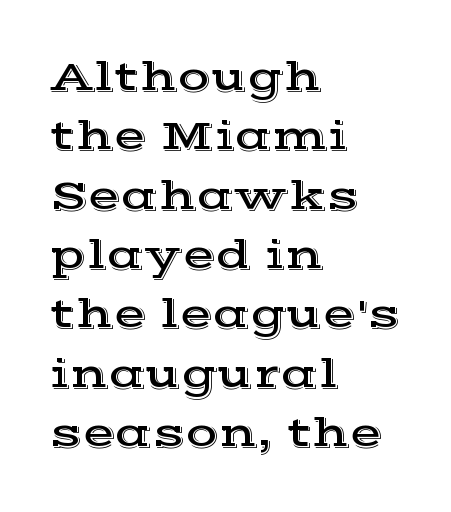
{"serif": "yes", "italic": "no", "width": "wide", "x_height": "medium", "monospaced": "no", "underline": "no", "align": "left", "line_spacing": "normal", "line_spacing_ratio": 1.38, "letter_spacing": "normal", "letter_spacing_em": 0.0, "glyph_px": 43}
